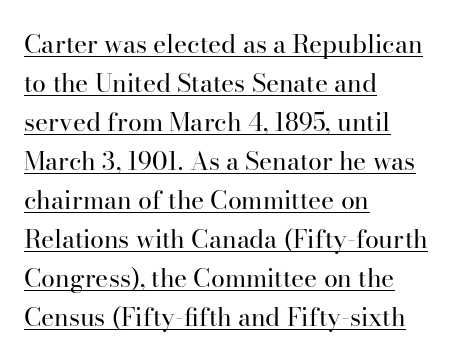
Letters have the restrained weight of plain body copy at most. In designer terms, the underline attribute is active on this setting. Compared with typical paragraphs, the rows here are spaced about the same. The typography opts for an upright posture over an oblique one.
